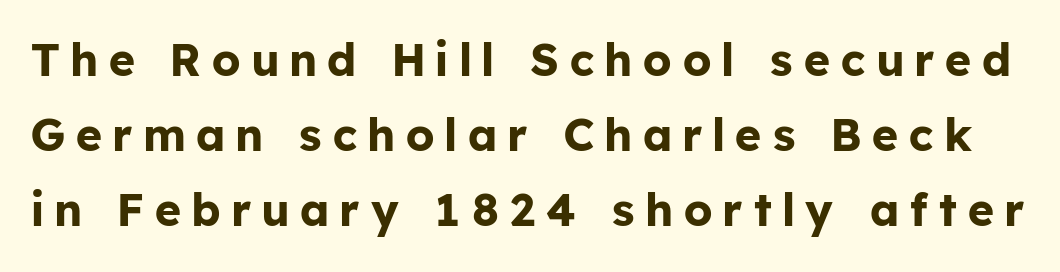
Q: Is the text bold? A: Yes.
Q: Is the text italic (slanted)? A: No, it is upright.
Q: Is the typeface a serif or a sans-serif typeface? A: Sans-serif.
Q: Is the text underlined? A: No.
Q: Is the spacing between letters normal or unusually wide? A: Unusually wide.
Q: Is the spacing between lines tight, normal or loose? A: Normal.
Q: Width (condensed, normal, or wide)? A: Normal.
Q: Stroke contrast? A: Low.
Q: x-height? A: Medium.
Q: Monospaced? A: No.
